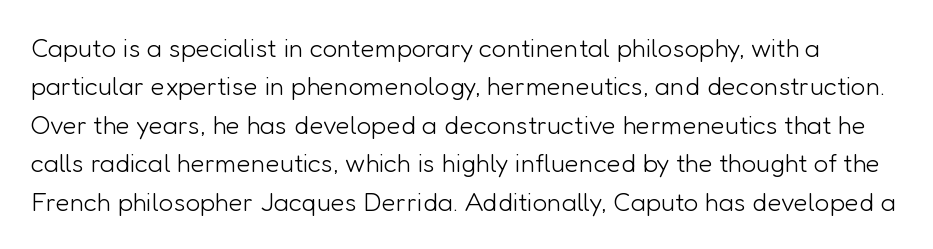
The image shows 26 px text type, upright; set normal line spacing (1.48x), normal letter spacing, not underlined.
